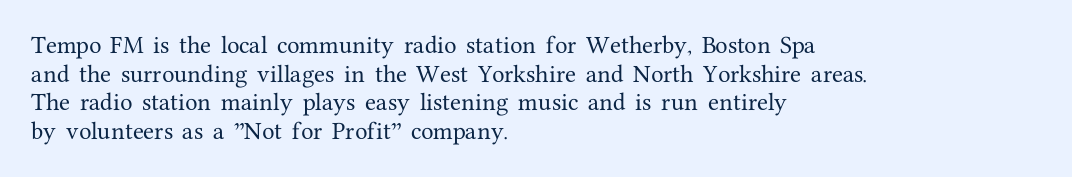
The image shows 20 px text type, upright; set left-aligned, normal line spacing (1.43x), normal letter spacing, not underlined.
